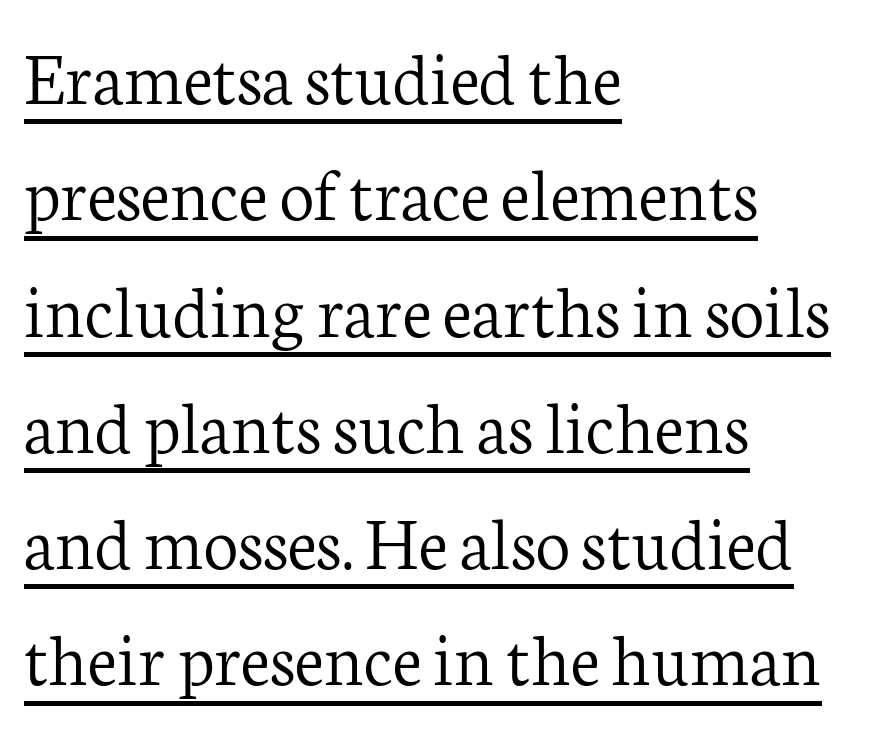
Q: Is the text bold? A: No.
Q: Is the text italic (slanted)? A: No, it is upright.
Q: Is the typeface a serif or a sans-serif typeface? A: Serif.
Q: Is the text underlined? A: Yes.
Q: How is the paragraph aligned? A: Left-aligned.
Q: Is the spacing between letters normal or unusually wide? A: Normal.
Q: Is the spacing between lines tight, normal or loose? A: Normal.
Q: Width (condensed, normal, or wide)? A: Normal.
Q: Stroke contrast? A: Low.
Q: x-height? A: Medium.
Q: Monospaced? A: No.
